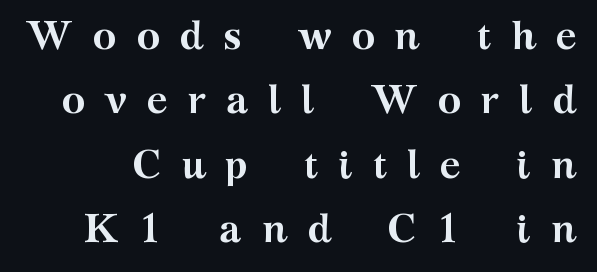
This sample uses an upright cut, with every glyph sitting square on the baseline. Serif or sans? Serif — the stroke terminals have little feet. Underline: absent. Is the type bold? Yes — the strokes are clearly thick and heavy.
